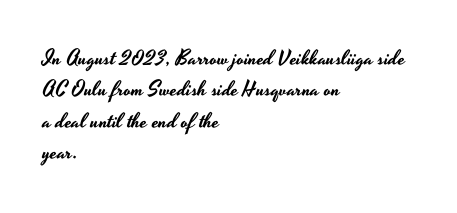
Q: Is the text italic (slanted)? A: Yes.
Q: Is the text underlined? A: No.
Q: How is the paragraph aligned? A: Left-aligned.
Q: Is the spacing between letters normal or unusually wide? A: Normal.
Q: Is the spacing between lines tight, normal or loose? A: Normal.
